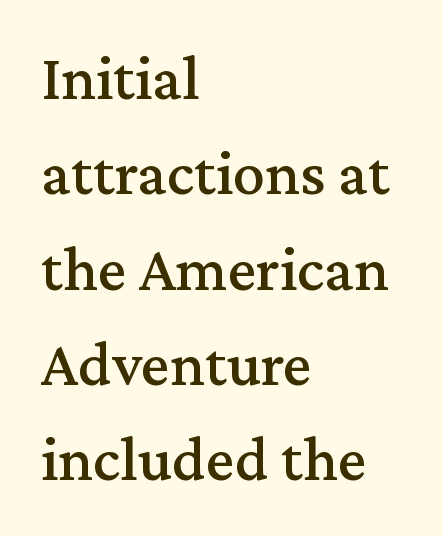
{"serif": "yes", "italic": "no", "width": "normal", "stroke_contrast": "medium", "x_height": "medium", "monospaced": "no", "underline": "no", "align": "left", "line_spacing": "normal", "line_spacing_ratio": 1.49, "letter_spacing": "normal", "letter_spacing_em": 0.0, "glyph_px": 64}
